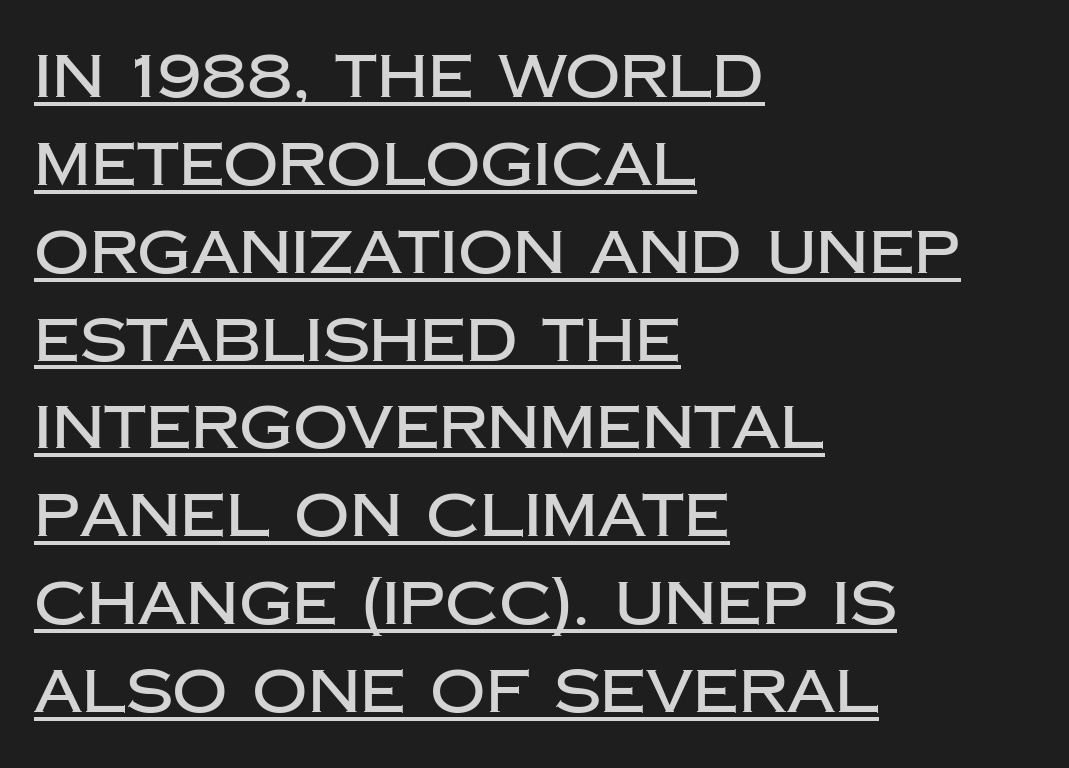
Default kerning and tracking; the words read as compact shapes. The rendered words wear a rule along their underside. The passage shown stacks its lines at a standard gap. Caption: multi-line text, flush left, ragged right.
